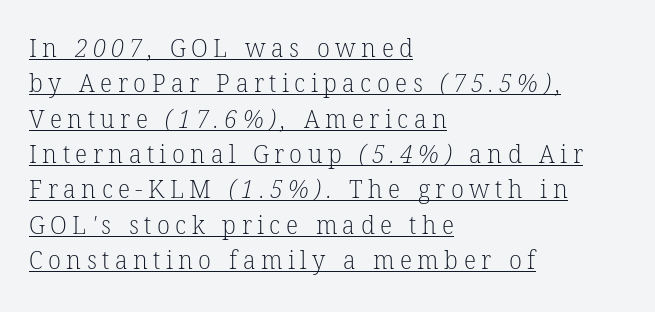
The image shows 26 px text type; set left-aligned, normal line spacing (1.36x), unusually wide letter spacing (+0.21 em), underlined.
